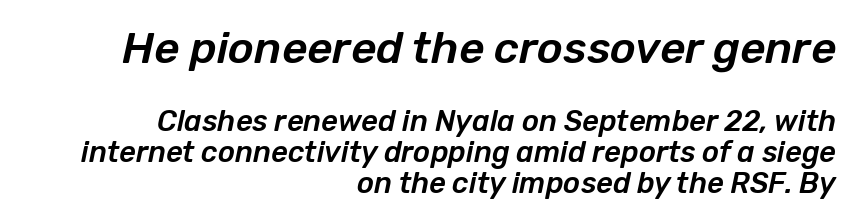
Line endings align vertically; line beginnings do not. The composition opens big and finishes small. Slant detected: the letters are inclined. Words float on clear page, feet unadorned. Proportional: the letters do not fall into vertical columns.
